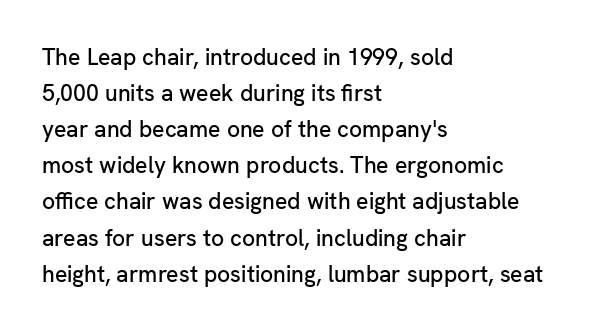
The image shows 23 px text type, upright; set left-aligned, normal line spacing (1.57x), normal letter spacing, not underlined.
